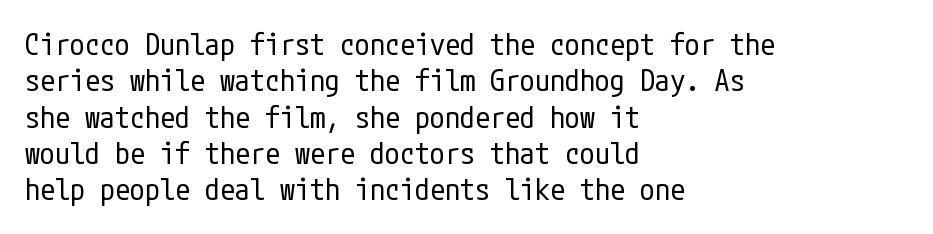
Q: Is the text bold? A: No.
Q: Is the text italic (slanted)? A: No, it is upright.
Q: Is the typeface a serif or a sans-serif typeface? A: Sans-serif.
Q: Is the text underlined? A: No.
Q: How is the paragraph aligned? A: Left-aligned.
Q: Is the spacing between letters normal or unusually wide? A: Normal.
Q: Width (condensed, normal, or wide)? A: Condensed.
Q: Stroke contrast? A: Low.
Q: x-height? A: Medium.
